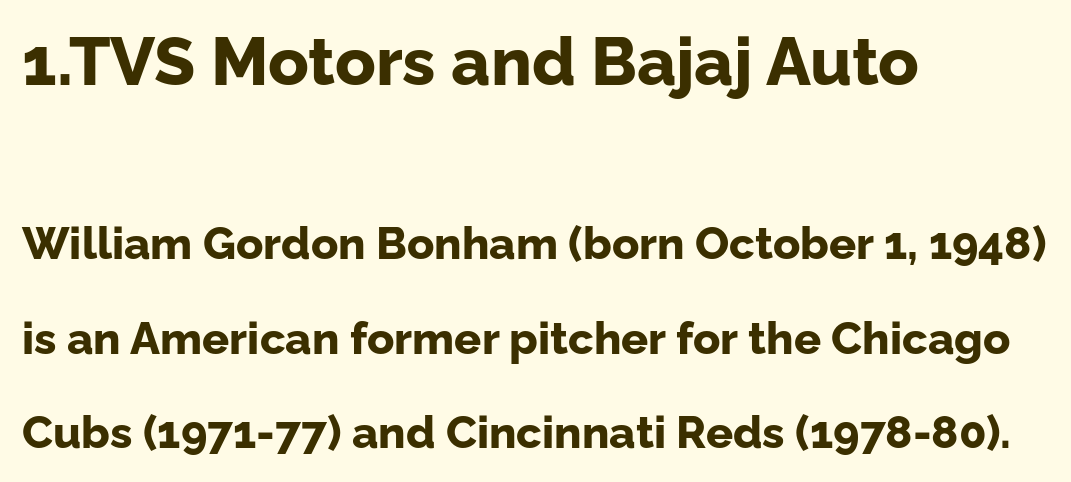
{"serif": "no", "italic": "no", "bold": "yes", "weight": "bold", "width": "normal", "stroke_contrast": "low", "x_height": "medium", "monospaced": "no", "underline": "no", "align": "left", "line_spacing": "loose", "line_spacing_ratio": 2.1, "letter_spacing": "normal", "letter_spacing_em": 0.0, "larger_block": "first", "size_ratio": 1.49, "glyph_px": 67}
